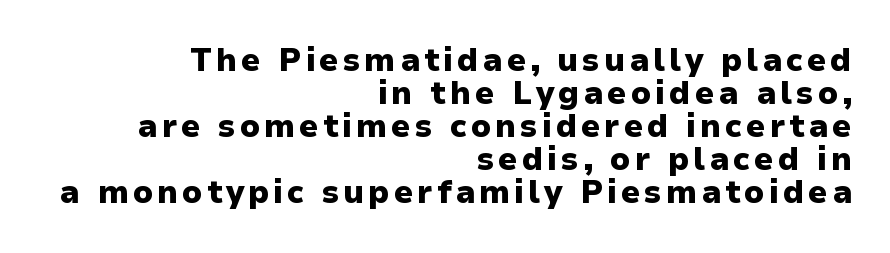
The image shows 32 px heavy sans-serif type, upright; set right-aligned, tight line spacing (1.03x), not underlined; low stroke contrast and a medium x-height.
